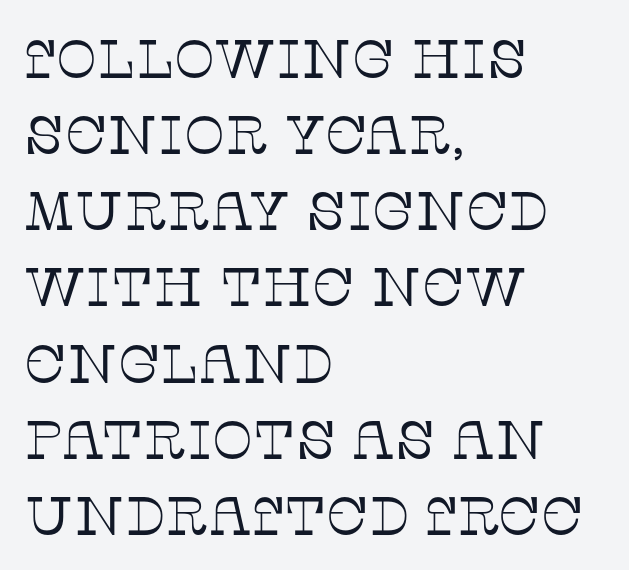
The setting favours the left margin, as ordinary paragraphs usually do. The weight would be labelled regular, book, light, or lighter still. Successive baselines arrive at the customary interval. The letters stand straight up with perfectly vertical stems. Small tapered or slab feet sit at the stroke ends, so this counts as serif.
